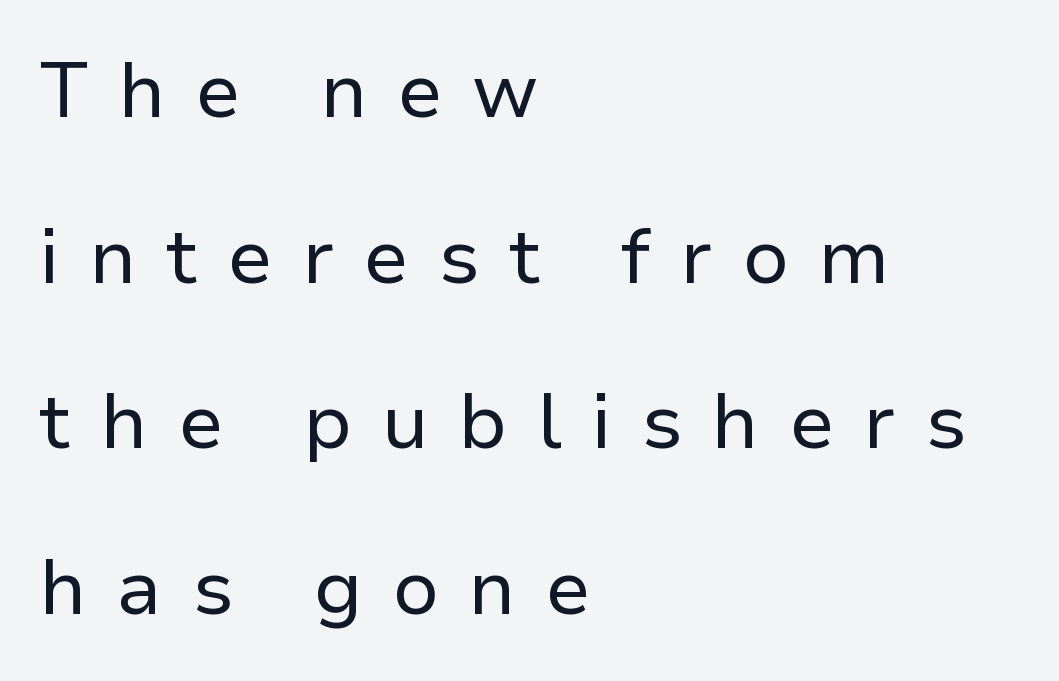
{"serif": "no", "italic": "no", "bold": "no", "weight": "regular", "width": "normal", "stroke_contrast": "low", "x_height": "medium", "monospaced": "no", "underline": "no", "align": "left", "line_spacing": "loose", "line_spacing_ratio": 2.15, "letter_spacing": "wide", "letter_spacing_em": 0.38, "glyph_px": 77}
